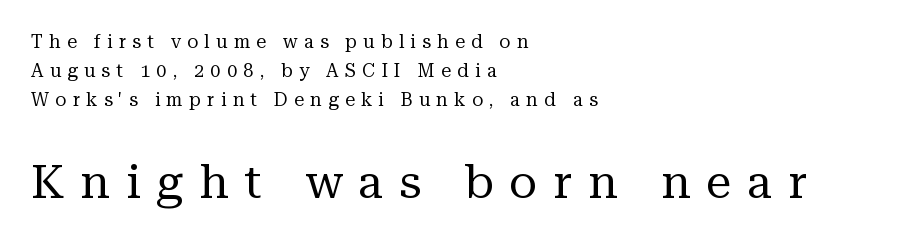
The image shows 46 px regular-weight serif type, upright; set left-aligned, normal line spacing (1.61x), unusually wide letter spacing (+0.35 em), not underlined; the second (bottom) block is 2.56x larger; medium stroke contrast and a medium x-height.
